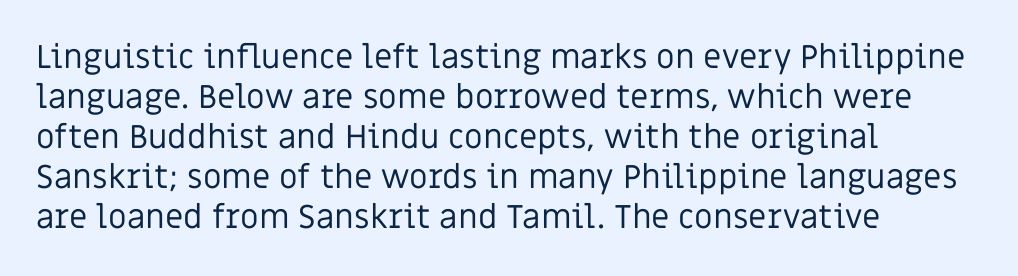
The image shows 33 px regular-weight sans-serif type, upright; set left-aligned, line spacing 1.21x, normal letter spacing, not underlined; low stroke contrast and a large x-height.
